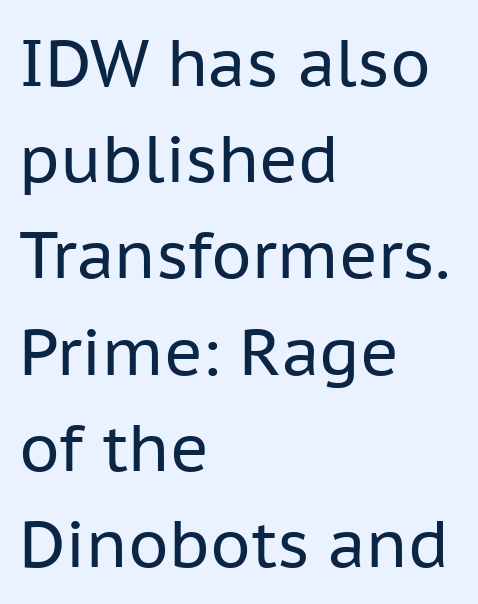
These lines sit exactly where default settings would place them. Anything drawn beneath the words? Only blank space. When letters stand straight like this, we call the style roman or upright. The rendering uses natural spacing where letterforms have individual widths. Stroke mass is kept to a normal reading level or below. Is this a sans? Yes — the strokes have no serifs.
